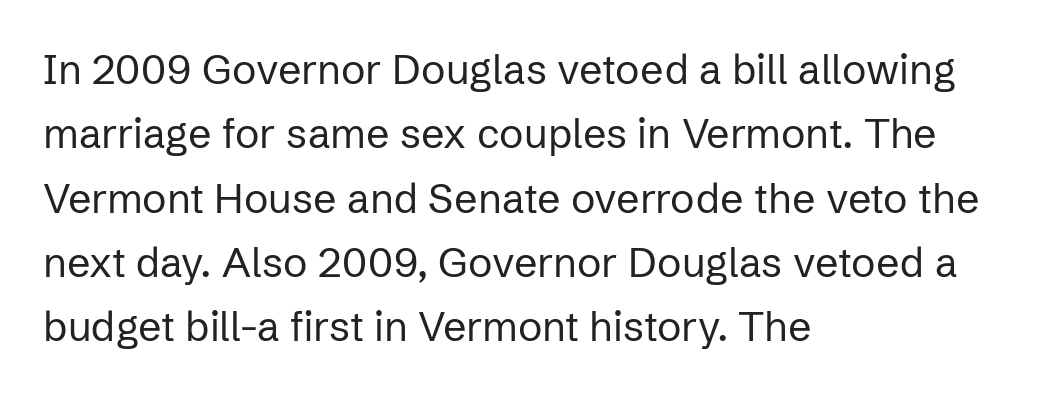
The image shows 41 px regular-weight sans-serif type, upright; set left-aligned, normal line spacing (1.57x), normal letter spacing, not underlined; low stroke contrast and a medium x-height.
